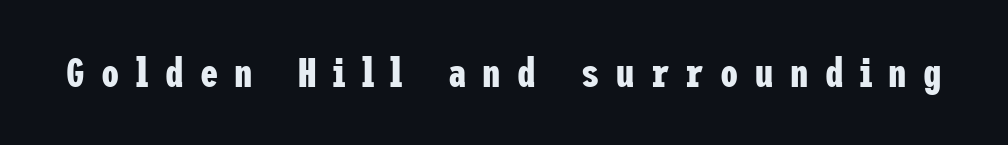
The image shows 41 px bold, condensed sans-serif type, upright; set unusually wide letter spacing (+0.4 em), not underlined; low stroke contrast and a medium x-height.
